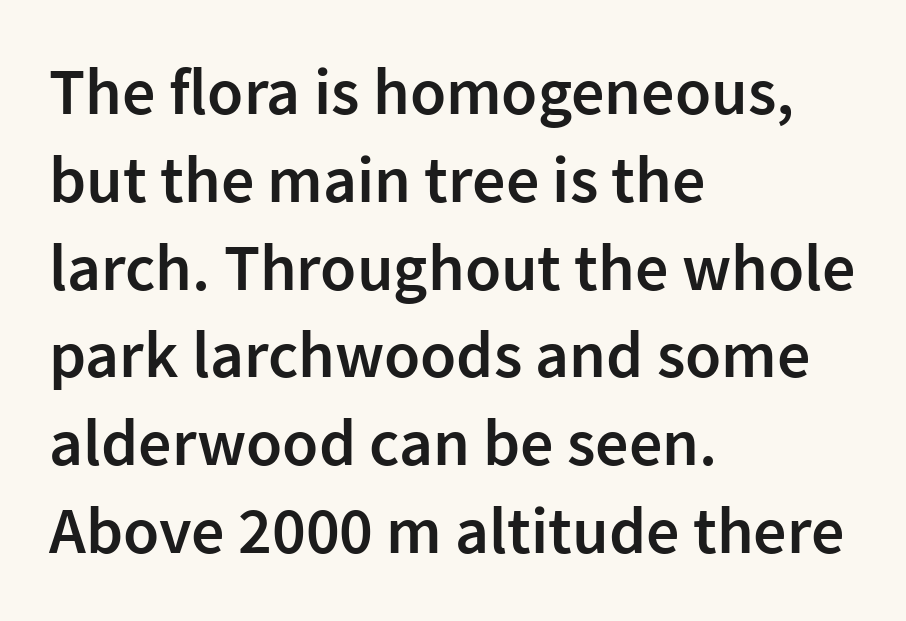
{"serif": "no", "italic": "no", "bold": "semi", "weight": "semibold", "width": "normal", "stroke_contrast": "low", "x_height": "medium", "monospaced": "no", "underline": "no", "align": "left", "line_spacing": "normal", "line_spacing_ratio": 1.33, "letter_spacing": "normal", "letter_spacing_em": 0.0, "glyph_px": 66}
